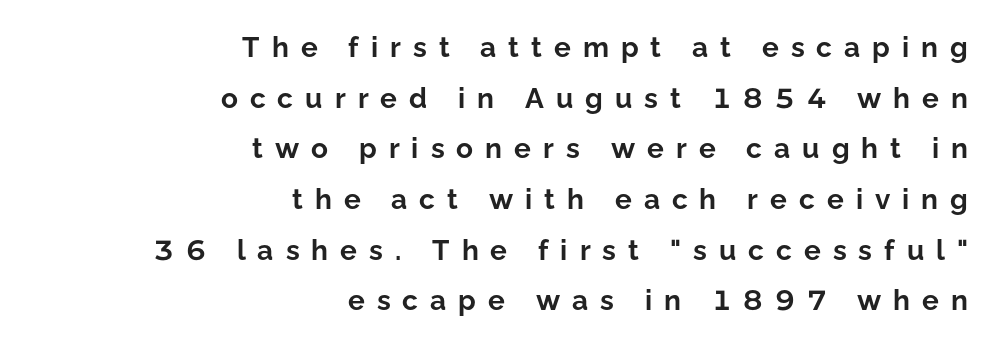
The image shows 28 px bold sans-serif type, upright; set right-aligned, line spacing 1.81x, unusually wide letter spacing (+0.43 em), not underlined; low stroke contrast and a medium x-height.
